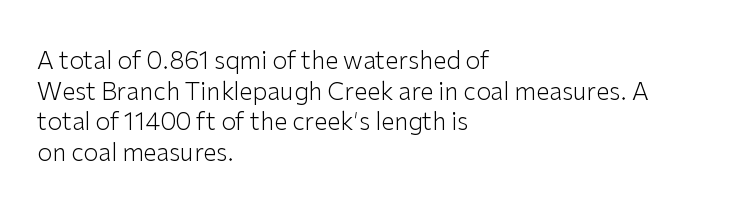
Is the type heavy? It reads as light-to-regular instead. Leftover space on each line is placed entirely after the last word. Characters follow at the spacing the type designer built in. The passage shown stacks its lines at a standard gap.
